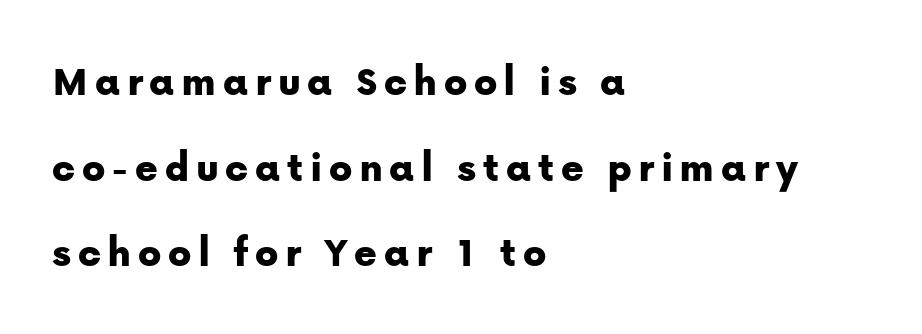
The image shows 43 px sans-serif type, upright; set left-aligned, loose line spacing (1.99x), not underlined; low stroke contrast and a medium x-height.
